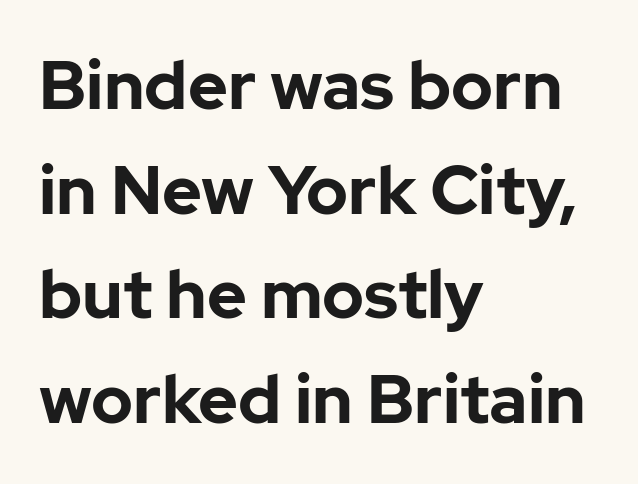
{"serif": "no", "italic": "no", "bold": "yes", "weight": "bold", "width": "normal", "stroke_contrast": "low", "x_height": "medium", "monospaced": "no", "underline": "no", "align": "left", "line_spacing": "normal", "line_spacing_ratio": 1.54, "letter_spacing": "normal", "letter_spacing_em": 0.0, "glyph_px": 68}
